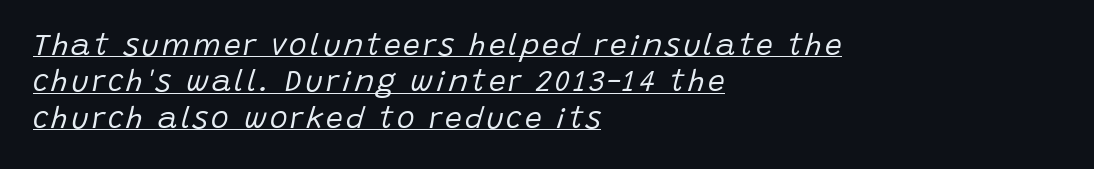
Italic: yes, the glyphs are oblique. Every row of glyphs begins at an identical x-position on the left. Spacing verdict: proportional, widths tailored to each character. Like a heading marked for emphasis, these lines bear an underscore. Stroke thickness stays within the range of a standard reading face or lighter.
